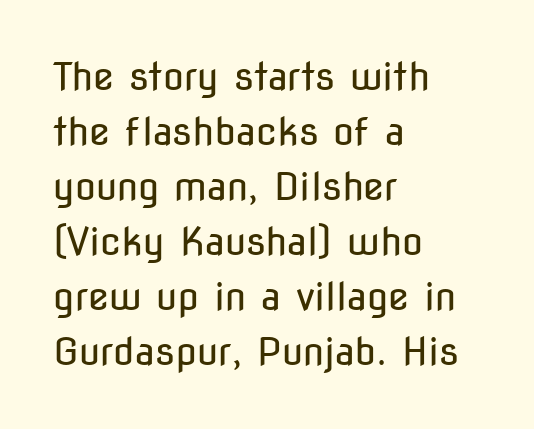
Typographically, this falls in the sans-serif category. Does the leading feel generous? No, just average. Rendered with straight, roman letterforms. Teacher's note: observe the even left margin — that is flush-left alignment. Heft: none added — not bold. Lines of text with bare space underneath.
